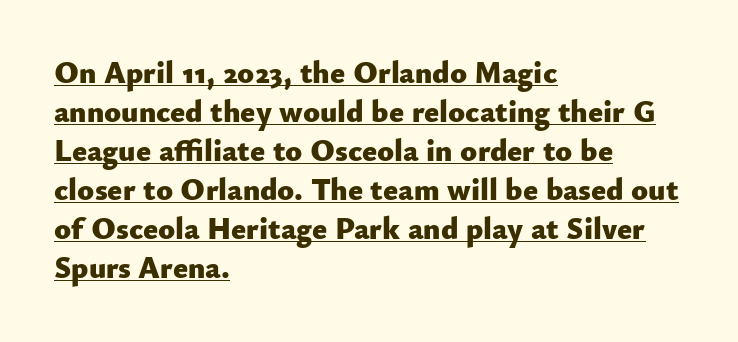
Tracking value appears to be zero — textbook default spacing. Plenty of ink on the page — the face is bold. Looks like regular typesetting: each glyph gets only the width it needs. No feet cap the strokes, marking this as sans-serif type. The setting favours the left margin, as ordinary paragraphs usually do.
